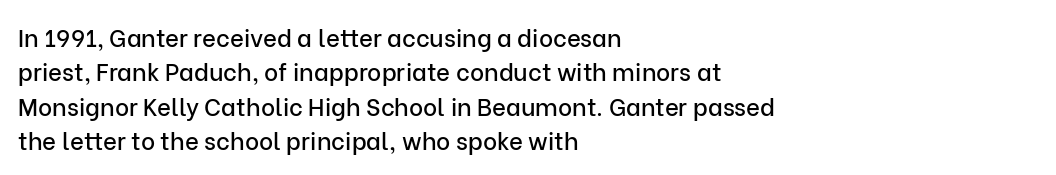
Q: Is the text italic (slanted)? A: No, it is upright.
Q: Is the text underlined? A: No.
Q: How is the paragraph aligned? A: Left-aligned.
Q: Is the spacing between letters normal or unusually wide? A: Normal.
Q: Is the spacing between lines tight, normal or loose? A: Normal.
